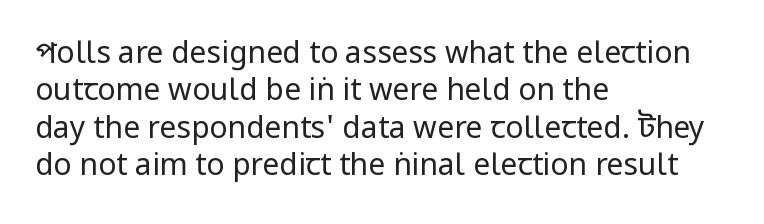
Q: Is the text bold? A: No.
Q: Is the text italic (slanted)? A: No, it is upright.
Q: Is the typeface a serif or a sans-serif typeface? A: Sans-serif.
Q: Is the text underlined? A: No.
Q: How is the paragraph aligned? A: Left-aligned.
Q: Is the spacing between letters normal or unusually wide? A: Normal.
Q: Is the spacing between lines tight, normal or loose? A: Normal.
Q: Width (condensed, normal, or wide)? A: Condensed.
Q: Stroke contrast? A: Low.
